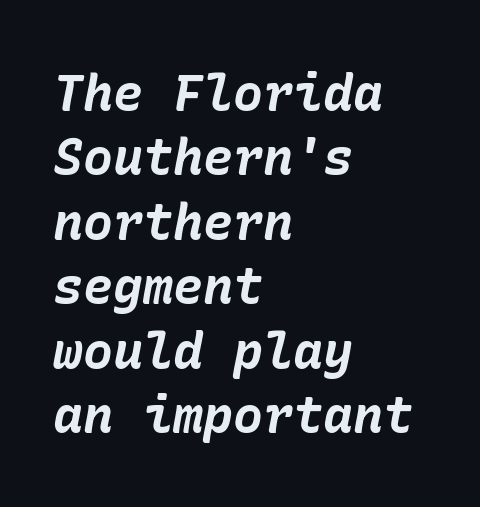
{"italic": "yes", "lean": "right", "slant_degrees": 10, "bold": "yes", "weight": "bold", "width": "normal", "stroke_contrast": "low", "x_height": "medium", "underline": "no", "align": "left", "line_spacing": "normal", "line_spacing_ratio": 1.29, "letter_spacing": "normal", "letter_spacing_em": 0.0, "glyph_px": 50}
